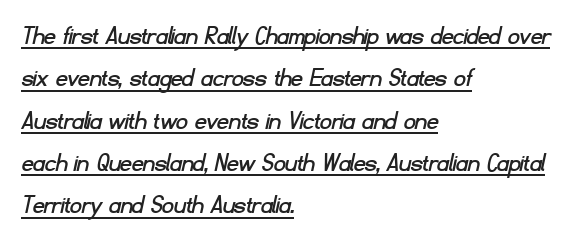
Q: Is the typeface a serif or a sans-serif typeface? A: Sans-serif.
Q: Is the text underlined? A: Yes.
Q: How is the paragraph aligned? A: Left-aligned.
Q: Is the spacing between letters normal or unusually wide? A: Normal.
Q: Is the spacing between lines tight, normal or loose? A: Normal.
Q: Width (condensed, normal, or wide)? A: Normal.
Q: Stroke contrast? A: Low.
Q: x-height? A: Small.
Q: Monospaced? A: No.
